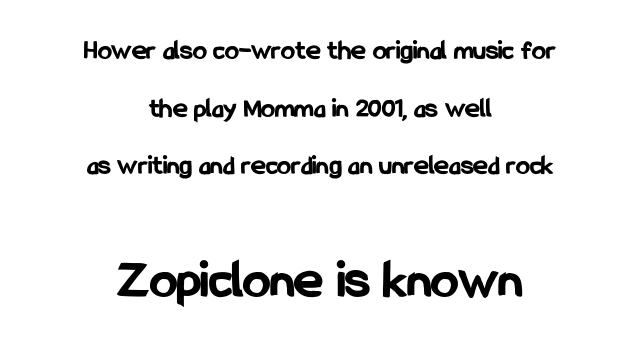
Q: Is the text bold? A: Yes.
Q: Is the text italic (slanted)? A: No, it is upright.
Q: Is the typeface a serif or a sans-serif typeface? A: Sans-serif.
Q: Is the text underlined? A: No.
Q: How is the paragraph aligned? A: Centered.
Q: Is the spacing between letters normal or unusually wide? A: Normal.
Q: Is the spacing between lines tight, normal or loose? A: Loose.
Q: Which block of text is set in a larger size, the first (top) or the second (bottom)? A: The second (bottom) one.
Q: Width (condensed, normal, or wide)? A: Condensed.
Q: Stroke contrast? A: Low.
Q: x-height? A: Medium.
Q: Monospaced? A: No.
